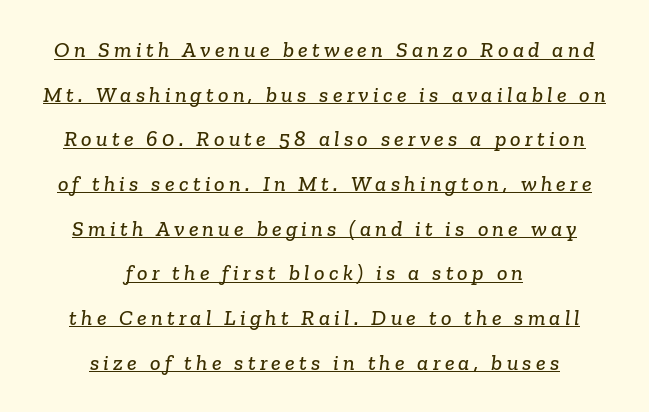
The image shows 22 px text type; set centered, loose line spacing (2.03x), underlined.
